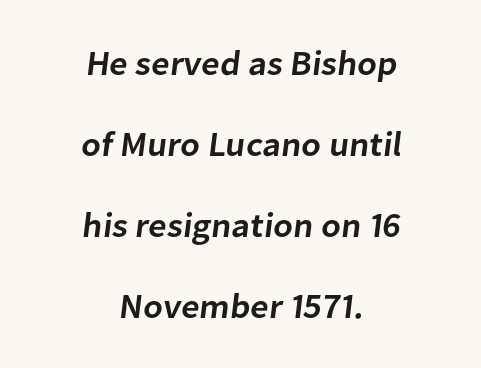
Descenders hang freely into open space. The font is running at a semibold setting, under full bold. The lines are quadded center. Do the characters align in a grid? No, the font is proportional.
